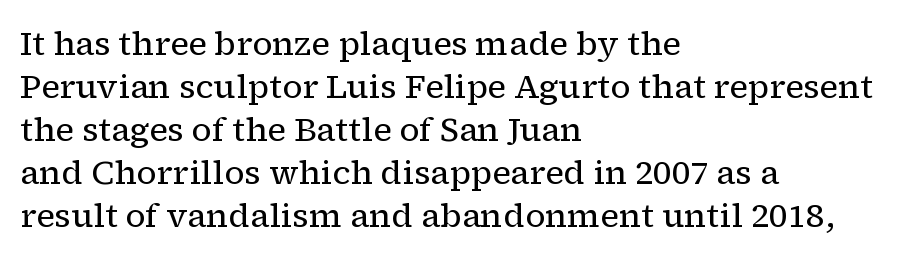
Type style note: has serifs. Beneath every word, the page is bare. Is there much room between lines? A standard amount, neither cramped nor airy. This reads as an unemphasized weight, regular at the heaviest. Nope, not italic — everything's standing straight.
